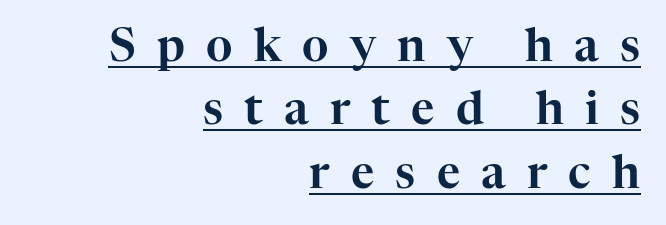
{"serif": "yes", "italic": "no", "width": "normal", "stroke_contrast": "high", "x_height": "medium", "monospaced": "no", "underline": "yes", "align": "right", "line_spacing": "normal", "line_spacing_ratio": 1.41, "letter_spacing": "wide", "letter_spacing_em": 0.47, "glyph_px": 45}
